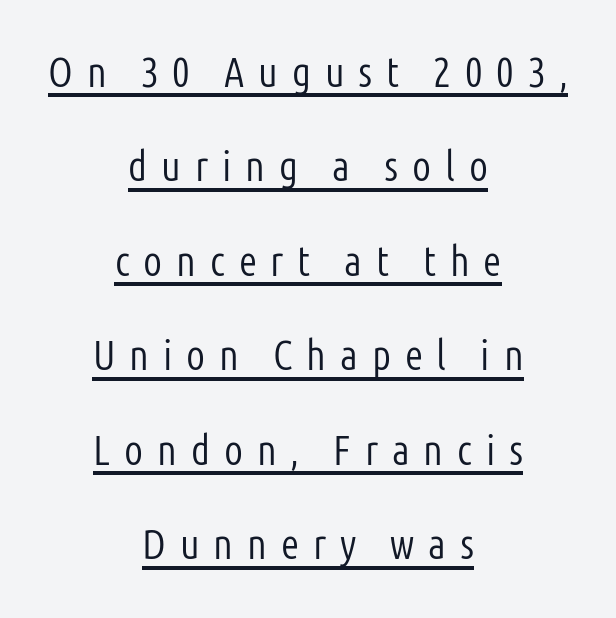
The image shows 42 px light, condensed sans-serif type, upright; set centered, loose line spacing (2.25x), unusually wide letter spacing (+0.33 em), underlined; low stroke contrast and a medium x-height.
